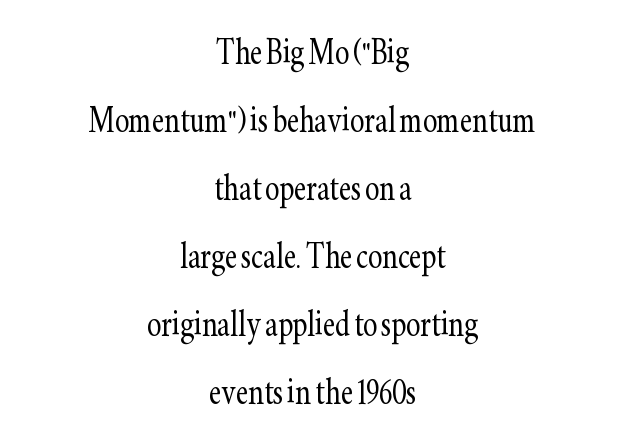
{"serif": "yes", "italic": "no", "bold": "no", "weight": "light", "width": "condensed", "stroke_contrast": "low", "x_height": "small", "monospaced": "no", "underline": "no", "align": "center", "line_spacing": "normal", "line_spacing_ratio": 1.58, "letter_spacing": "normal", "letter_spacing_em": 0.0, "glyph_px": 43}
